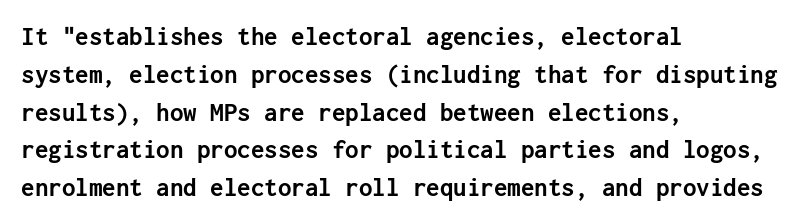
{"italic": "no", "bold": "yes", "underline": "no", "align": "left", "line_spacing": "normal", "line_spacing_ratio": 1.4, "letter_spacing": "normal", "letter_spacing_em": 0.0, "glyph_px": 27}
